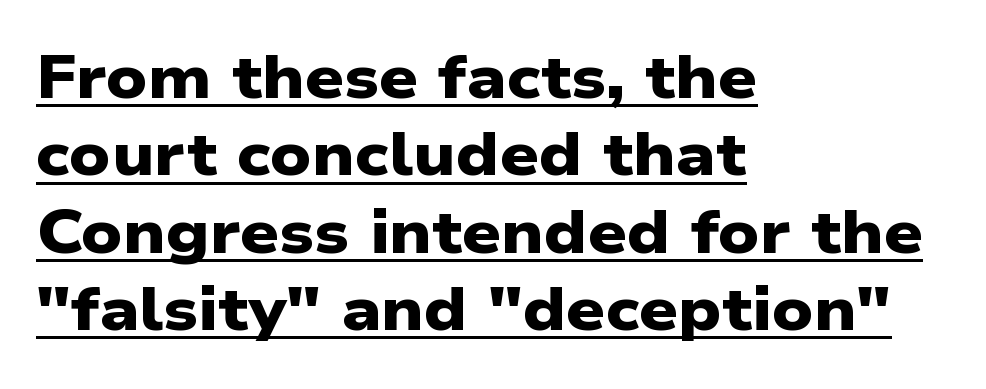
The image shows 61 px heavy, wide sans-serif type; set left-aligned, normal line spacing (1.27x), normal letter spacing, underlined; low stroke contrast and a medium x-height.
